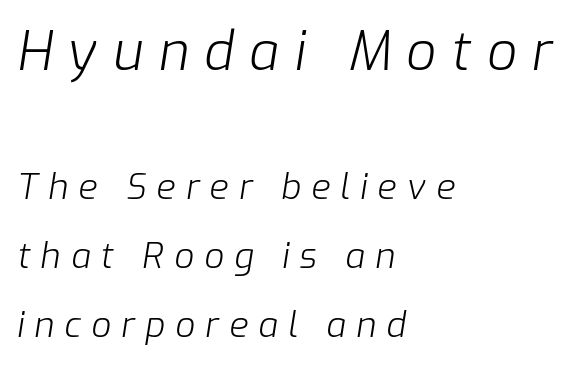
Q: Is the text bold? A: No.
Q: Is the text italic (slanted)? A: Yes, it leans right by about 9 degrees.
Q: Is the text underlined? A: No.
Q: How is the paragraph aligned? A: Left-aligned.
Q: Is the spacing between letters normal or unusually wide? A: Unusually wide.
Q: Is the spacing between lines tight, normal or loose? A: Loose.
Q: Which block of text is set in a larger size, the first (top) or the second (bottom)? A: The first (top) one.
Q: Width (condensed, normal, or wide)? A: Normal.
Q: Stroke contrast? A: Low.
Q: x-height? A: Medium.
Q: Monospaced? A: No.
